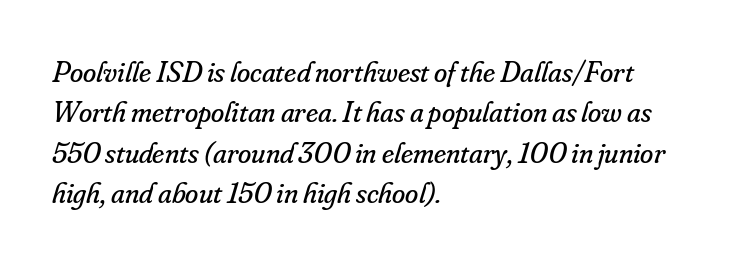
The image shows 30 px regular-weight serif type, italic (leaning right); set left-aligned, normal line spacing (1.35x), normal letter spacing, not underlined; low stroke contrast and a small x-height.
